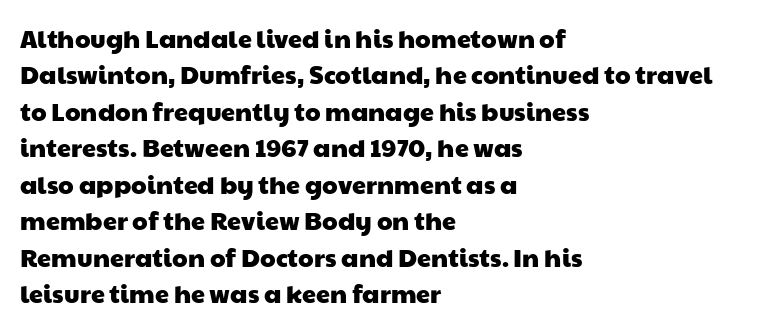
Quick note: interline space is typical. In CSS terms this would be text-align: left. Tracking here is standard; glyphs follow each other at the usual distance. Glance below the letters and you will spot only blank space.
